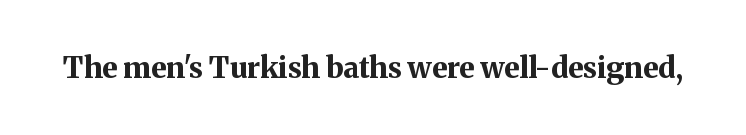
Tracking here is standard; glyphs follow each other at the usual distance. This sample has the flowing, uneven cadence of proportional lettering. Letters rest on an invisible, unmarked baseline. Characters remain perfectly vertical along every line. Serifs: yes, visible at the terminals of the letterforms.
